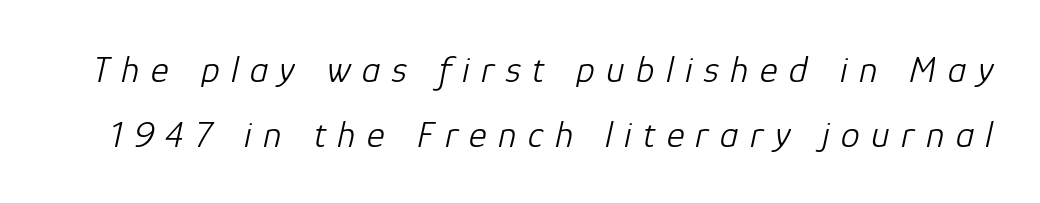
You could only call the tracking loose — the letters float apart. The space directly below the letters is spotless. Rows of type keep a routine distance in the vertical direction. Posture: slanted. Think of a printed novel: that variable character pitch is what you see here.
